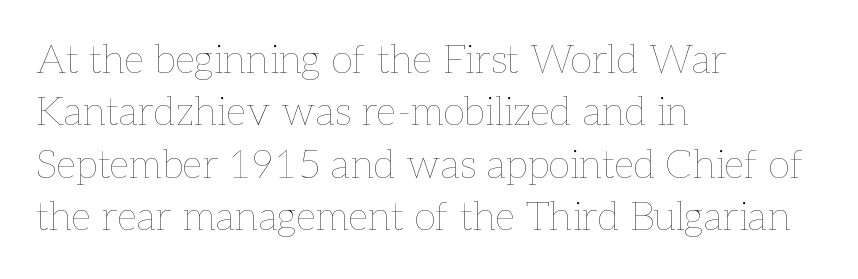
Q: Is the text bold? A: No.
Q: Is the text italic (slanted)? A: No, it is upright.
Q: Is the text underlined? A: No.
Q: How is the paragraph aligned? A: Left-aligned.
Q: Is the spacing between letters normal or unusually wide? A: Normal.
Q: Is the spacing between lines tight, normal or loose? A: Normal.
Q: Width (condensed, normal, or wide)? A: Normal.
Q: Stroke contrast? A: Low.
Q: x-height? A: Medium.
Q: Monospaced? A: No.
